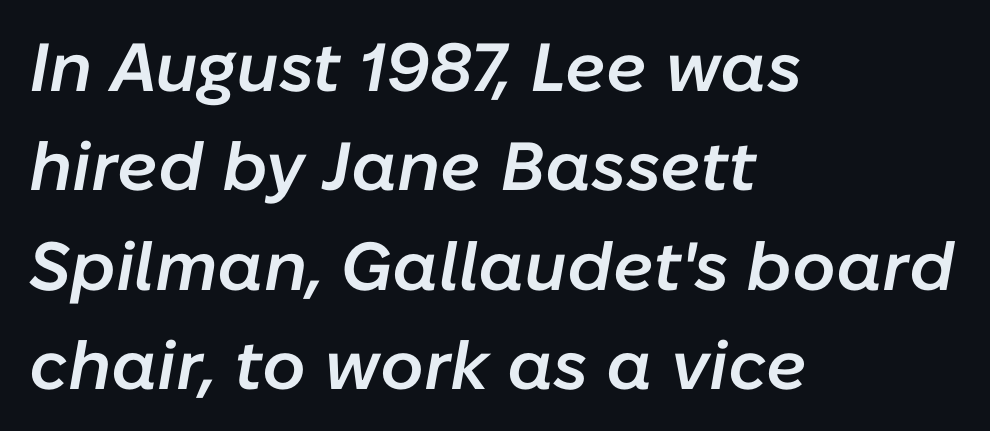
The image shows 68 px semibold type, italic (leaning right); set left-aligned, normal line spacing (1.46x), normal letter spacing, not underlined; low stroke contrast and a medium x-height.
